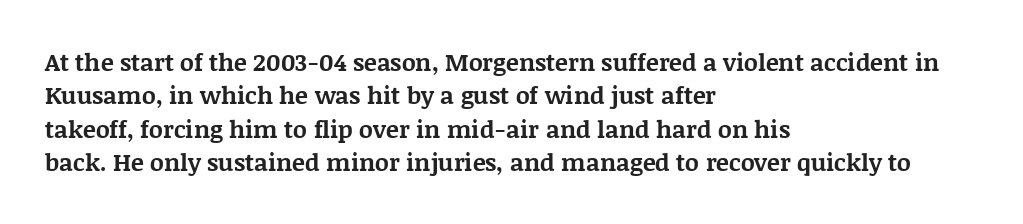
{"italic": "no", "bold": "yes", "underline": "no", "align": "left", "line_spacing": "normal", "line_spacing_ratio": 1.39, "letter_spacing": "normal", "letter_spacing_em": 0.0, "glyph_px": 24}
